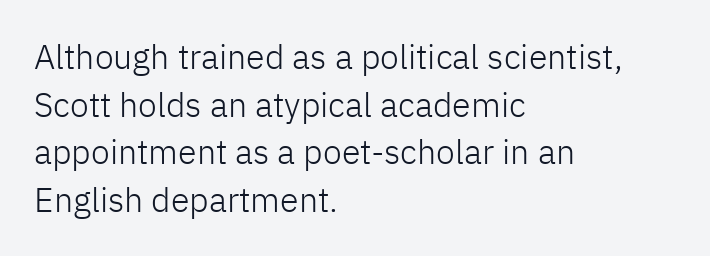
{"serif": "no", "italic": "no", "bold": "no", "weight": "light", "width": "normal", "stroke_contrast": "low", "x_height": "medium", "monospaced": "no", "underline": "no", "align": "left", "line_spacing": "normal", "line_spacing_ratio": 1.4, "letter_spacing": "normal", "letter_spacing_em": 0.0, "glyph_px": 34}
